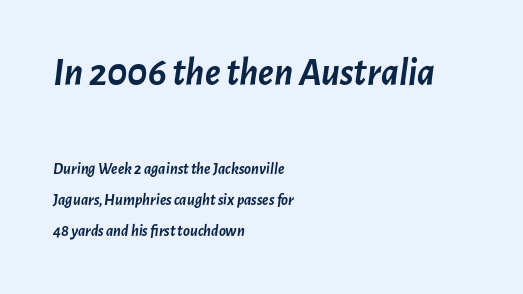
The image shows 39 px semibold type, italic (leaning right); set left-aligned, loose line spacing (1.96x), normal letter spacing, not underlined; the first (top) block is 2.44x larger; low stroke contrast and a medium x-height.
